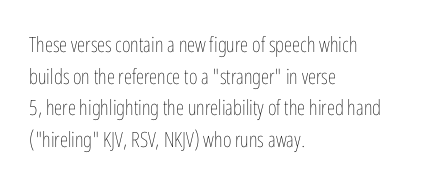
Q: Is the text bold? A: No.
Q: Is the text italic (slanted)? A: No, it is upright.
Q: Is the text underlined? A: No.
Q: How is the paragraph aligned? A: Left-aligned.
Q: Is the spacing between letters normal or unusually wide? A: Normal.
Q: Is the spacing between lines tight, normal or loose? A: Normal.
